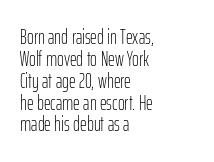
The image shows 21 px text type, upright; set left-aligned, tight line spacing (1.04x), normal letter spacing, not underlined.
